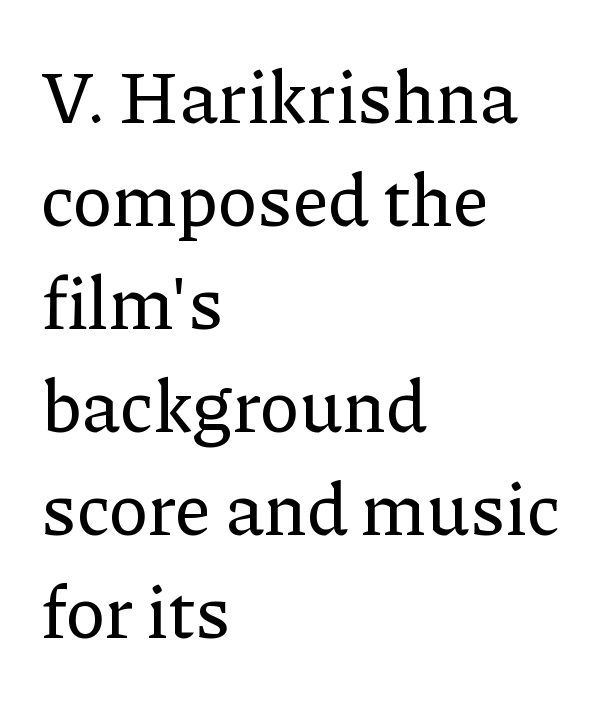
Q: Is the text italic (slanted)? A: No, it is upright.
Q: Is the typeface a serif or a sans-serif typeface? A: Serif.
Q: Is the text underlined? A: No.
Q: How is the paragraph aligned? A: Left-aligned.
Q: Is the spacing between letters normal or unusually wide? A: Normal.
Q: Is the spacing between lines tight, normal or loose? A: Normal.
Q: Width (condensed, normal, or wide)? A: Normal.
Q: Stroke contrast? A: Low.
Q: x-height? A: Medium.
Q: Monospaced? A: No.
